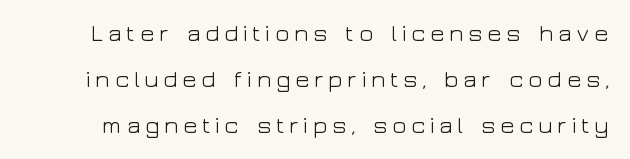
The image shows 24 px text type, upright; set loose line spacing (1.91x), not underlined.
